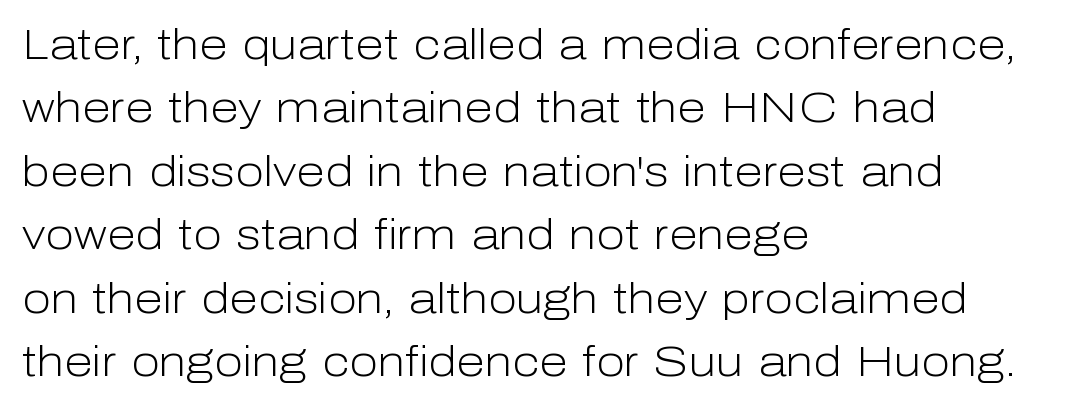
Think of a printed novel: that variable character pitch is what you see here. Is the letter spacing exaggerated? No — it looks like the ordinary default. The letters stand straight up with perfectly vertical stems. Vertical stems look standard width or narrower in stroke.
